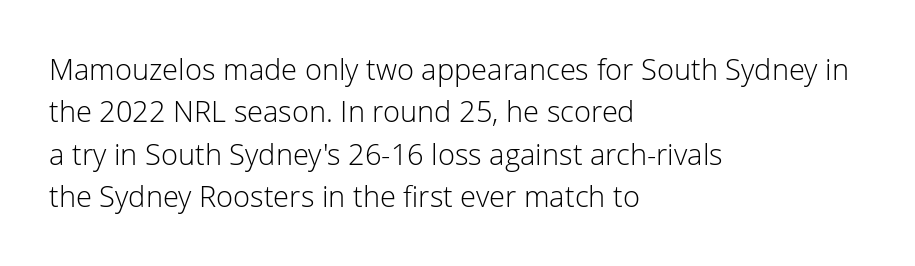
{"serif": "no", "italic": "no", "bold": "no", "weight": "light", "width": "normal", "stroke_contrast": "low", "x_height": "medium", "monospaced": "no", "underline": "no", "align": "left", "line_spacing": "normal", "line_spacing_ratio": 1.46, "letter_spacing": "normal", "letter_spacing_em": 0.0, "glyph_px": 29}
